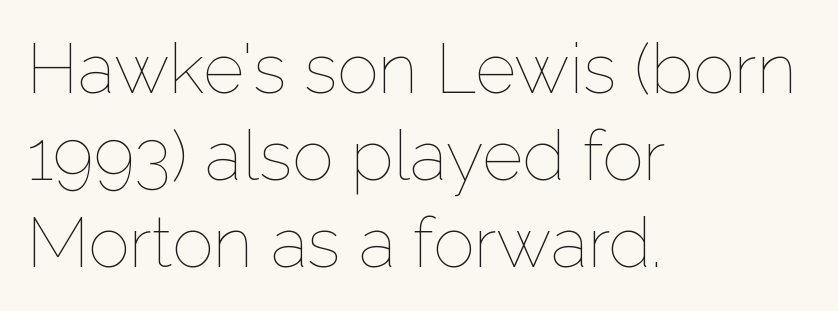
Q: Is the text bold? A: No.
Q: Is the text italic (slanted)? A: No, it is upright.
Q: Is the text underlined? A: No.
Q: How is the paragraph aligned? A: Left-aligned.
Q: Is the spacing between letters normal or unusually wide? A: Normal.
Q: Width (condensed, normal, or wide)? A: Normal.
Q: Stroke contrast? A: Low.
Q: x-height? A: Medium.
Q: Monospaced? A: No.
